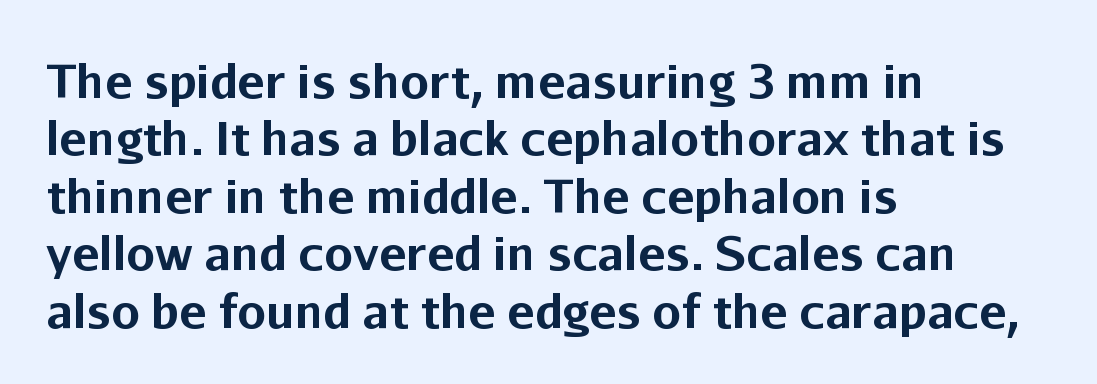
Q: Is the text bold? A: Yes.
Q: Is the text italic (slanted)? A: No, it is upright.
Q: Is the typeface a serif or a sans-serif typeface? A: Sans-serif.
Q: Is the text underlined? A: No.
Q: How is the paragraph aligned? A: Left-aligned.
Q: Is the spacing between letters normal or unusually wide? A: Normal.
Q: Is the spacing between lines tight, normal or loose? A: Normal.
Q: Width (condensed, normal, or wide)? A: Normal.
Q: Stroke contrast? A: Low.
Q: x-height? A: Medium.
Q: Monospaced? A: No.
